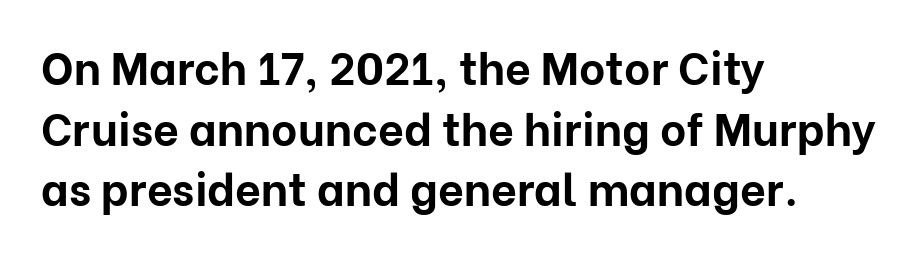
Q: Is the text bold? A: Yes.
Q: Is the text italic (slanted)? A: No, it is upright.
Q: Is the typeface a serif or a sans-serif typeface? A: Sans-serif.
Q: Is the text underlined? A: No.
Q: How is the paragraph aligned? A: Left-aligned.
Q: Is the spacing between letters normal or unusually wide? A: Normal.
Q: Is the spacing between lines tight, normal or loose? A: Normal.
Q: Width (condensed, normal, or wide)? A: Normal.
Q: Stroke contrast? A: Low.
Q: x-height? A: Medium.
Q: Monospaced? A: No.
